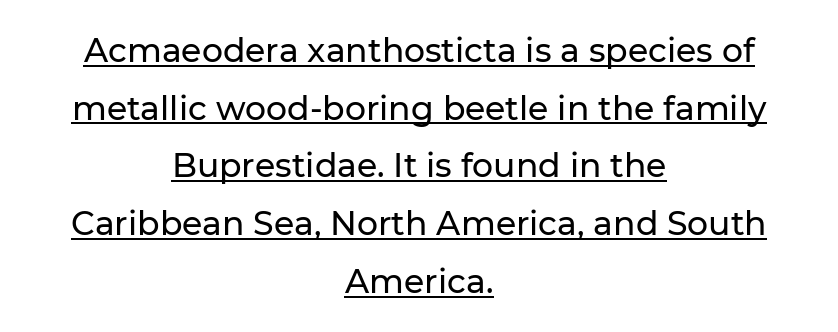
Q: Is the text italic (slanted)? A: No, it is upright.
Q: Is the typeface a serif or a sans-serif typeface? A: Sans-serif.
Q: Is the text underlined? A: Yes.
Q: How is the paragraph aligned? A: Centered.
Q: Is the spacing between letters normal or unusually wide? A: Normal.
Q: Width (condensed, normal, or wide)? A: Normal.
Q: Stroke contrast? A: Low.
Q: x-height? A: Medium.
Q: Monospaced? A: No.
